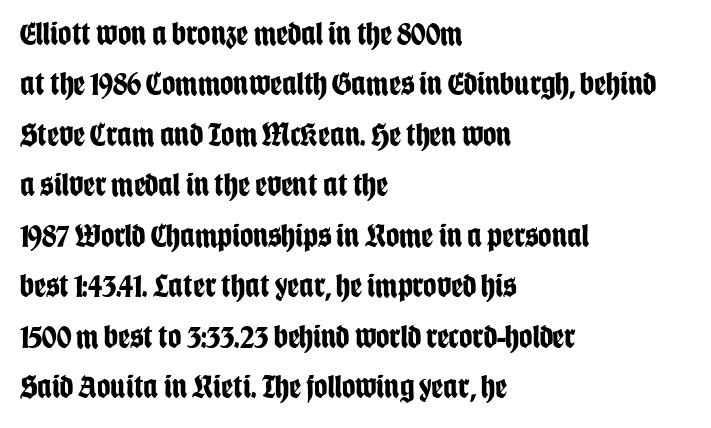
The image shows 33 px bold, condensed sans-serif type, upright; set left-aligned, normal line spacing (1.53x), normal letter spacing, not underlined; low stroke contrast and a large x-height.
